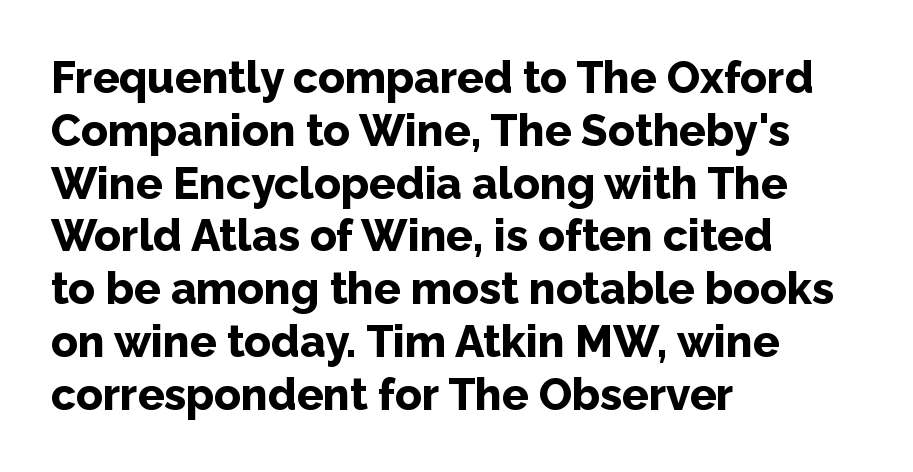
Q: Is the text bold? A: Yes.
Q: Is the text italic (slanted)? A: No, it is upright.
Q: Is the typeface a serif or a sans-serif typeface? A: Sans-serif.
Q: Is the text underlined? A: No.
Q: How is the paragraph aligned? A: Left-aligned.
Q: Is the spacing between letters normal or unusually wide? A: Normal.
Q: Width (condensed, normal, or wide)? A: Normal.
Q: Stroke contrast? A: Low.
Q: x-height? A: Medium.
Q: Monospaced? A: No.
